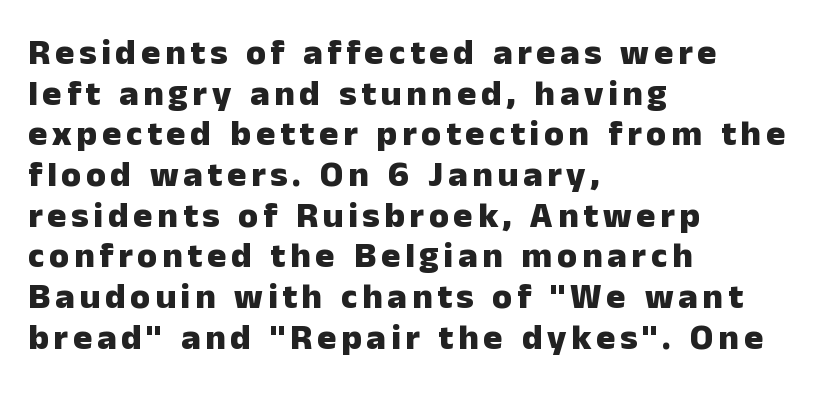
The image shows 36 px heavy sans-serif type, upright; set left-aligned, tight line spacing (1.13x), not underlined; low stroke contrast and a medium x-height.
